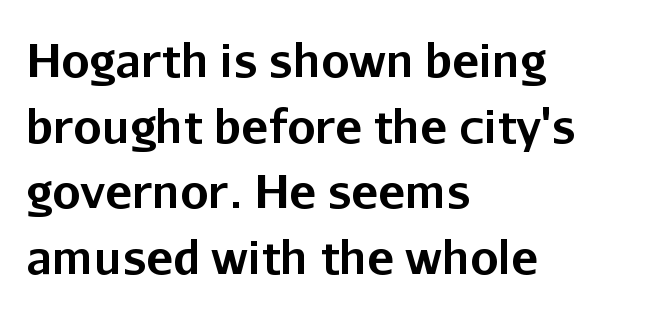
Q: Is the text bold? A: Yes.
Q: Is the text italic (slanted)? A: No, it is upright.
Q: Is the typeface a serif or a sans-serif typeface? A: Sans-serif.
Q: Is the text underlined? A: No.
Q: How is the paragraph aligned? A: Left-aligned.
Q: Is the spacing between letters normal or unusually wide? A: Normal.
Q: Is the spacing between lines tight, normal or loose? A: Normal.
Q: Width (condensed, normal, or wide)? A: Normal.
Q: Stroke contrast? A: Low.
Q: x-height? A: Medium.
Q: Monospaced? A: No.
